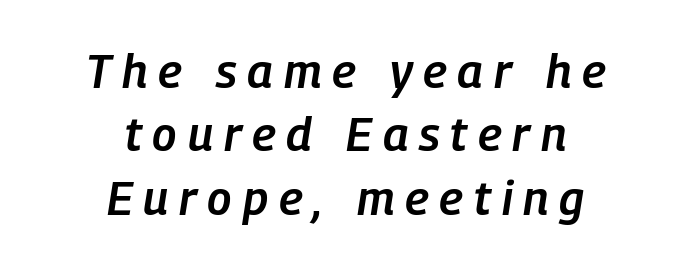
The image shows 47 px semibold, condensed type, italic (leaning right); set centered, normal line spacing (1.35x), unusually wide letter spacing (+0.23 em), not underlined; low stroke contrast and a medium x-height.
